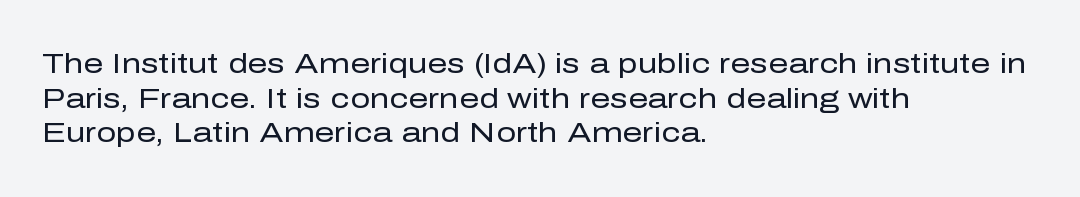
Q: Is the text bold? A: No.
Q: Is the text italic (slanted)? A: No, it is upright.
Q: Is the typeface a serif or a sans-serif typeface? A: Sans-serif.
Q: Is the text underlined? A: No.
Q: How is the paragraph aligned? A: Left-aligned.
Q: Is the spacing between letters normal or unusually wide? A: Normal.
Q: Width (condensed, normal, or wide)? A: Normal.
Q: Stroke contrast? A: Low.
Q: x-height? A: Medium.
Q: Monospaced? A: No.
